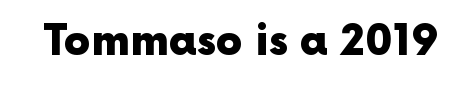
{"serif": "no", "italic": "no", "bold": "yes", "weight": "heavy", "width": "normal", "x_height": "medium", "monospaced": "no", "underline": "no", "letter_spacing": "normal", "letter_spacing_em": 0.0, "glyph_px": 42}
